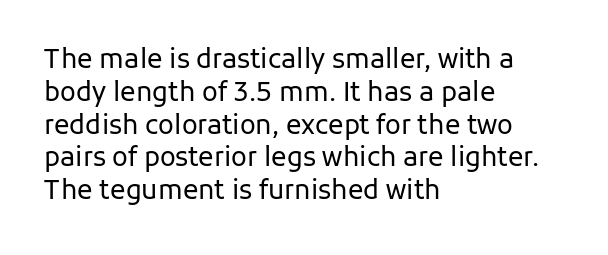
{"italic": "no", "bold": "no", "underline": "no", "align": "left", "line_spacing": "normal", "line_spacing_ratio": 1.26, "letter_spacing": "normal", "letter_spacing_em": 0.0, "glyph_px": 26}
